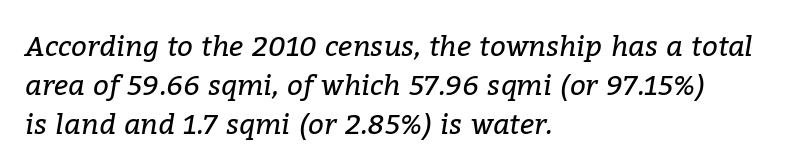
{"serif": "yes", "italic": "yes", "lean": "right", "slant_degrees": 9, "bold": "no", "weight": "regular", "width": "normal", "stroke_contrast": "low", "x_height": "medium", "monospaced": "no", "underline": "no", "align": "left", "line_spacing": "normal", "line_spacing_ratio": 1.4, "letter_spacing": "normal", "letter_spacing_em": 0.0, "glyph_px": 28}
